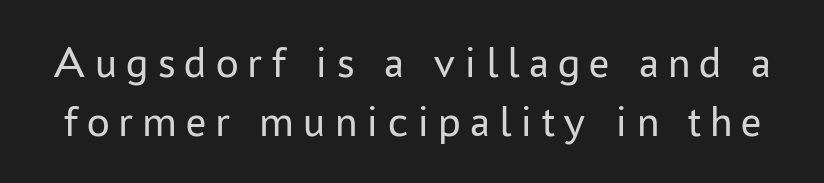
{"serif": "no", "italic": "no", "bold": "no", "weight": "regular", "width": "normal", "stroke_contrast": "low", "x_height": "medium", "monospaced": "no", "underline": "no", "line_spacing": "normal", "line_spacing_ratio": 1.32, "letter_spacing": "wide", "letter_spacing_em": 0.2, "glyph_px": 45}
